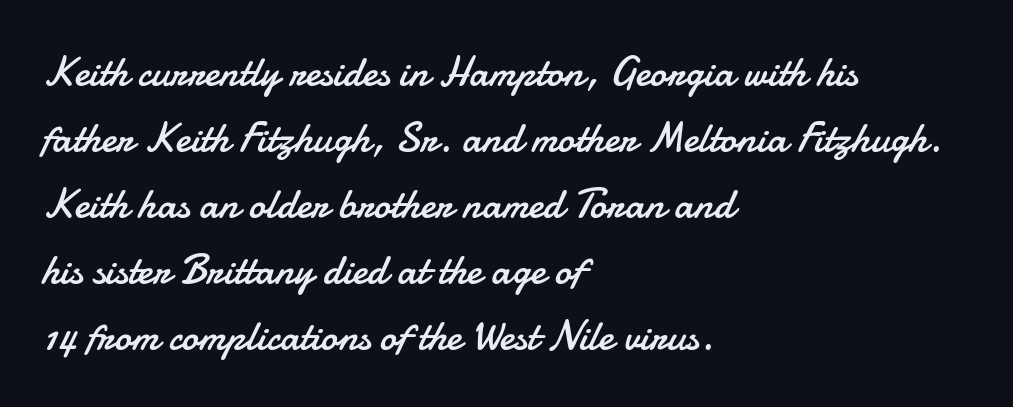
Letters have the restrained weight of plain body copy at most. Horizontal alignment here is leftward, the default for most running prose. Baseline-to-baseline distance is the conventional proportion of letter height. Type without underlining. A typesetter would label this face a sans.
